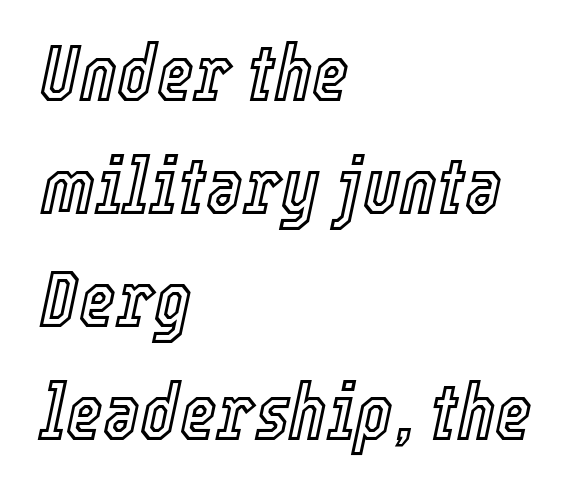
The ragged edge is on the right, which tells us the setting is flush left. Compared with typical body copy, the letter spacing here is the same. Horizontal bands of white between lines are of average thickness. Proportional: the letters do not fall into vertical columns.
